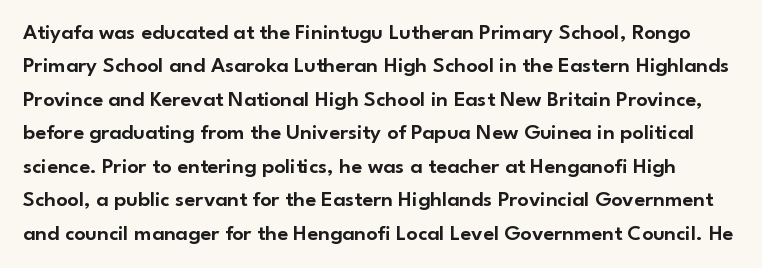
Summary of vertical rhythm: regular, with standard interline spacing. Descenders hang freely into open space. The face used here is rendered with its standard letterfit. Nope, not italic — everything's standing straight.
